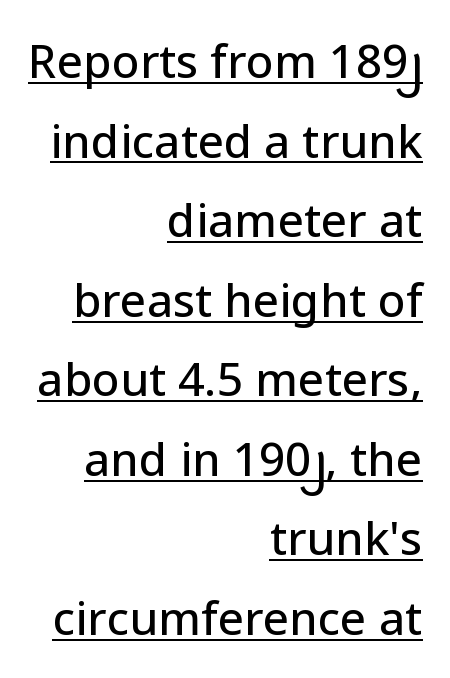
{"serif": "no", "italic": "no", "width": "normal", "stroke_contrast": "low", "x_height": "medium", "monospaced": "no", "underline": "yes", "align": "right", "line_spacing_ratio": 1.73, "letter_spacing": "normal", "letter_spacing_em": 0.0, "glyph_px": 46}
